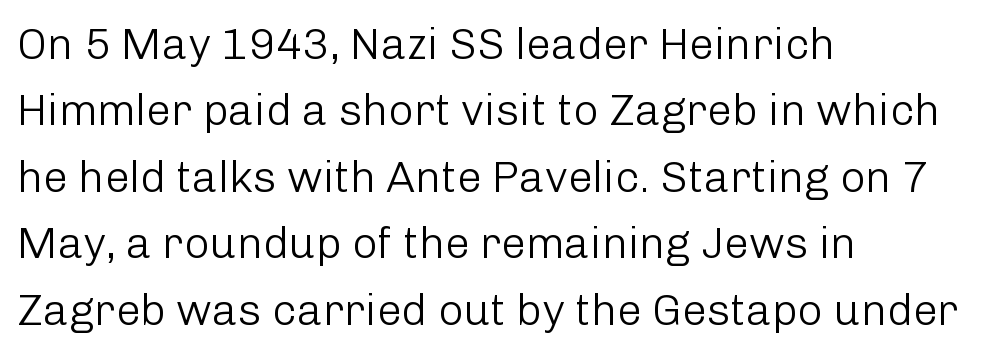
{"serif": "no", "italic": "no", "bold": "no", "weight": "light", "width": "normal", "stroke_contrast": "low", "x_height": "medium", "monospaced": "no", "underline": "no", "align": "left", "line_spacing": "normal", "line_spacing_ratio": 1.51, "letter_spacing": "normal", "letter_spacing_em": 0.0, "glyph_px": 44}
